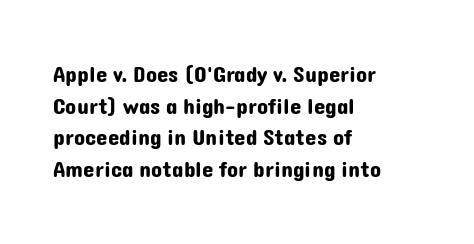
The image shows 23 px text type, upright; set left-aligned, normal line spacing (1.37x), normal letter spacing, not underlined.
